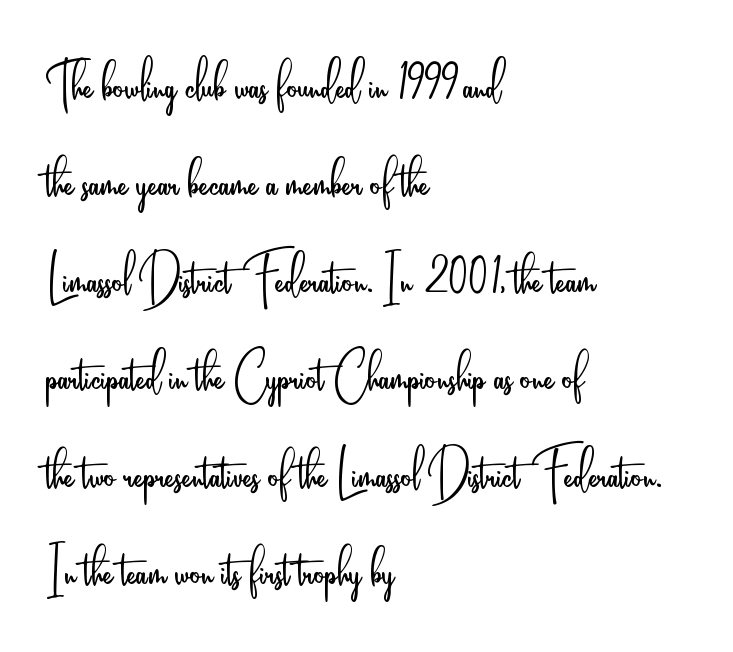
Q: Is the text bold? A: No.
Q: Is the typeface a serif or a sans-serif typeface? A: Sans-serif.
Q: Is the text underlined? A: No.
Q: How is the paragraph aligned? A: Left-aligned.
Q: Is the spacing between letters normal or unusually wide? A: Normal.
Q: Is the spacing between lines tight, normal or loose? A: Normal.
Q: Width (condensed, normal, or wide)? A: Condensed.
Q: Stroke contrast? A: Low.
Q: x-height? A: Small.
Q: Monospaced? A: No.
